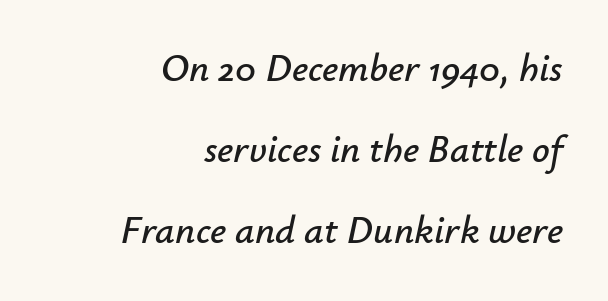
The image shows 39 px text type, italic (leaning right); set right-aligned, loose line spacing (2.08x), normal letter spacing, not underlined; low stroke contrast and a small x-height.
